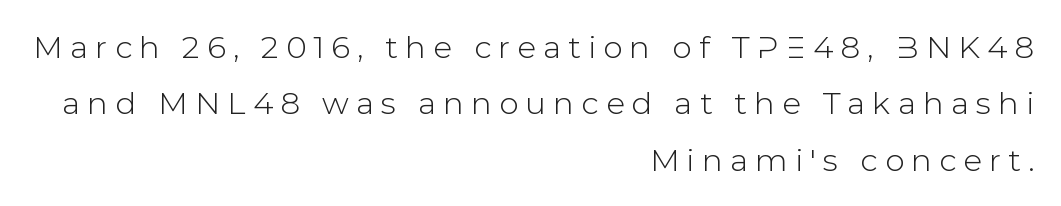
The image shows 31 px sans-serif type, upright; set right-aligned, line spacing 1.82x, unusually wide letter spacing (+0.23 em), not underlined; low stroke contrast and a medium x-height.
